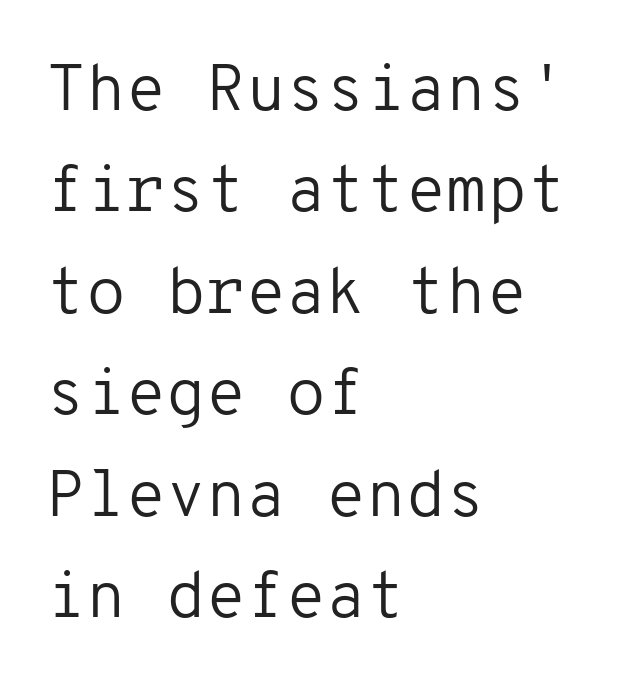
Q: Is the text bold? A: No.
Q: Is the text italic (slanted)? A: No, it is upright.
Q: Is the typeface a serif or a sans-serif typeface? A: Sans-serif.
Q: Is the text underlined? A: No.
Q: How is the paragraph aligned? A: Left-aligned.
Q: Is the spacing between letters normal or unusually wide? A: Normal.
Q: Is the spacing between lines tight, normal or loose? A: Normal.
Q: Width (condensed, normal, or wide)? A: Normal.
Q: Stroke contrast? A: Low.
Q: x-height? A: Medium.
Q: Monospaced? A: Yes.
